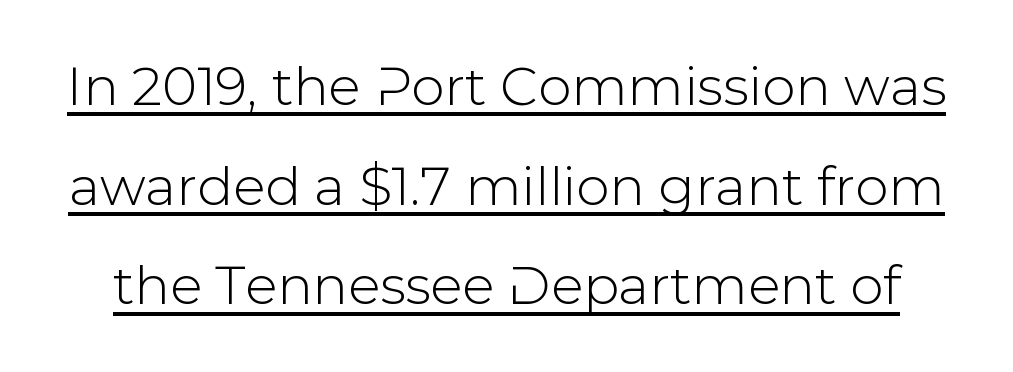
Standard letterfit; no display-style spreading of the glyphs. Stroke terminals: plain, sans-serif. The typesetter has applied underlining to the passage shown. The font's upright variant was chosen for this text.
